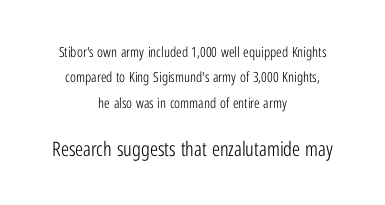
The image shows 20 px text type, upright; set centered, line spacing 1.82x, normal letter spacing, not underlined; the second (bottom) block is 1.43x larger.
